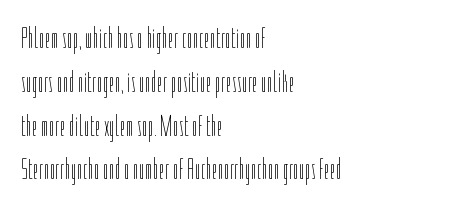
{"italic": "no", "bold": "no", "weight": "thin", "width": "condensed", "stroke_contrast": "low", "x_height": "medium", "monospaced": "no", "underline": "no", "align": "left", "line_spacing": "normal", "line_spacing_ratio": 1.46, "letter_spacing": "normal", "letter_spacing_em": 0.0, "glyph_px": 30}
